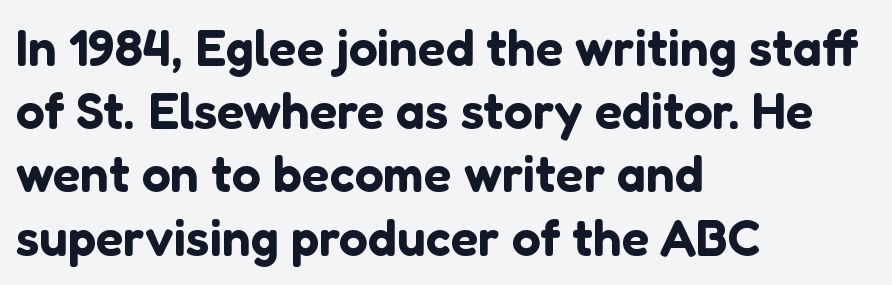
Q: Is the text italic (slanted)? A: No, it is upright.
Q: Is the typeface a serif or a sans-serif typeface? A: Sans-serif.
Q: Is the text underlined? A: No.
Q: How is the paragraph aligned? A: Left-aligned.
Q: Is the spacing between letters normal or unusually wide? A: Normal.
Q: Width (condensed, normal, or wide)? A: Normal.
Q: Stroke contrast? A: Low.
Q: x-height? A: Medium.
Q: Monospaced? A: No.
